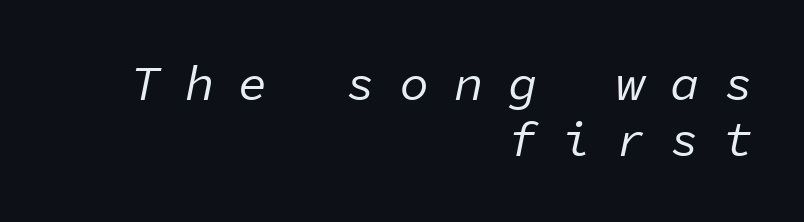
Yep, that's italic — everything's leaning. Clear beneath every line of the passage. These lines have a slow, spaced-out rhythm from letter to letter. Monospaced: the letters line up in strict vertical columns. The passage is arranged like a letterhead date or caption credit — flush right. Unbolded letterforms with no extra heft.
